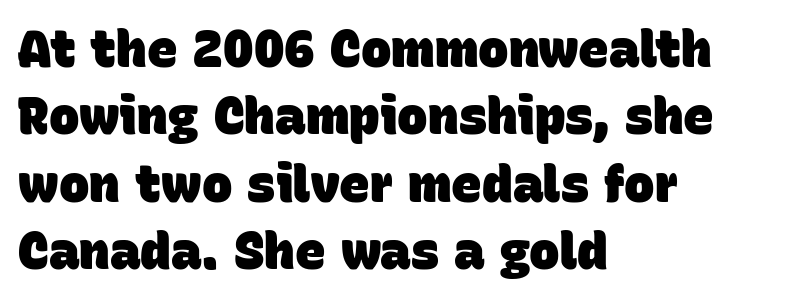
{"serif": "no", "bold": "yes", "weight": "heavy", "width": "normal", "stroke_contrast": "low", "x_height": "large", "monospaced": "no", "underline": "no", "align": "left", "line_spacing": "normal", "line_spacing_ratio": 1.32, "letter_spacing": "normal", "letter_spacing_em": 0.0, "glyph_px": 51}
